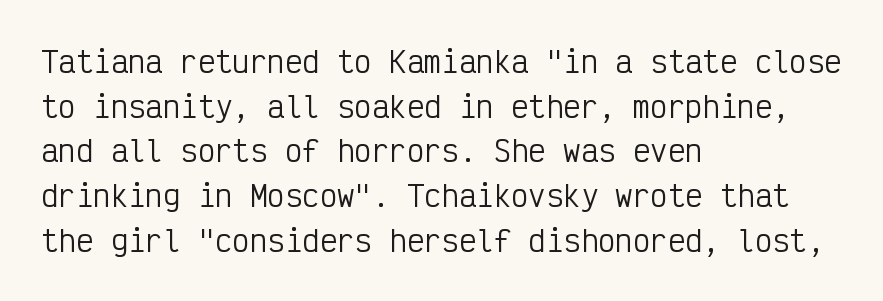
Each new line begins a customary step beneath the previous one. Unlike a traditional serif, this face leaves its strokes unadorned. Do the letters lean? They stand straight. These lines are set flush left with a ragged right edge. What stands out about the letter spacing? Nothing — it is the standard amount. Every character here occupies the same horizontal width, giving the sample a typewriter-like rhythm.
